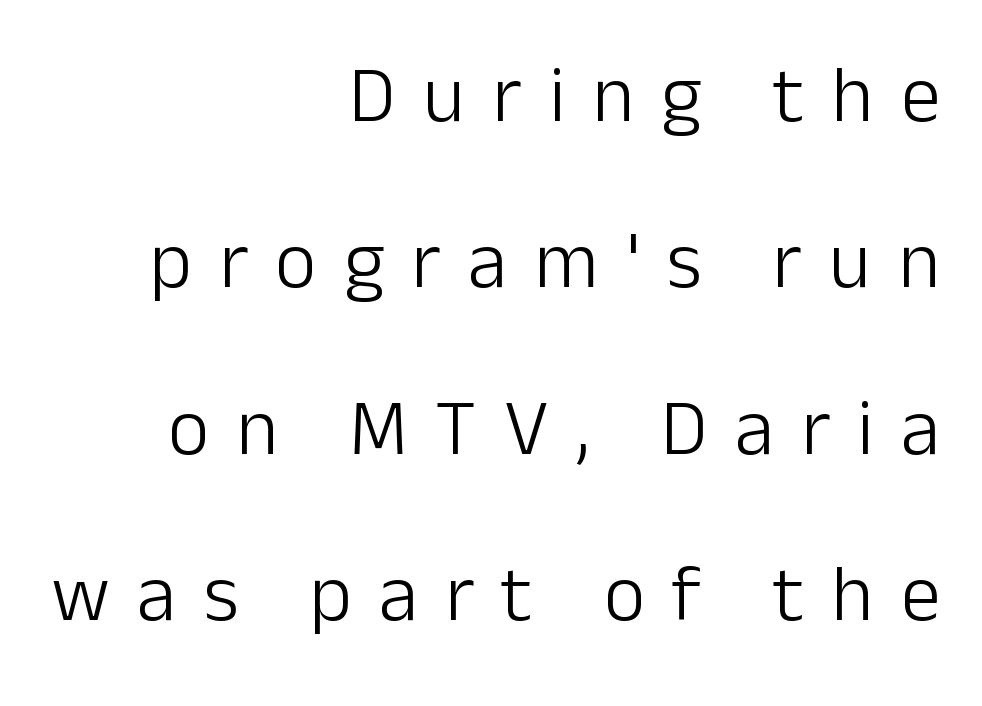
{"serif": "no", "italic": "no", "bold": "no", "weight": "light", "width": "normal", "stroke_contrast": "low", "x_height": "medium", "monospaced": "no", "underline": "no", "align": "right", "line_spacing": "loose", "line_spacing_ratio": 2.08, "letter_spacing": "wide", "letter_spacing_em": 0.34, "glyph_px": 80}
